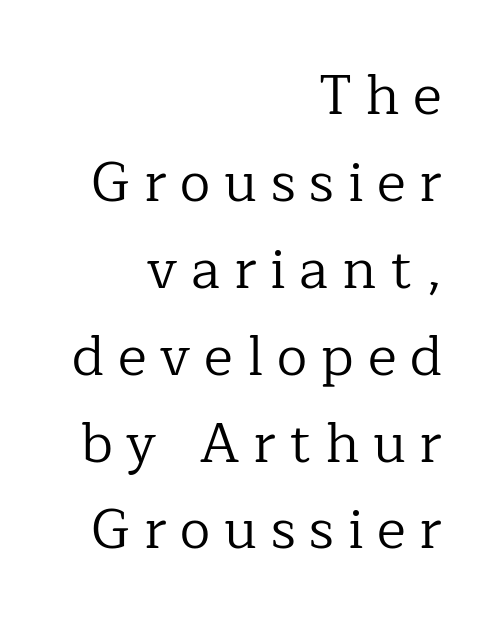
Ink coverage per letter is moderate at most. Quick note: not italic, upright. The type family on display is of the serif kind. Notice how descenders clear the ascenders below comfortably — that's standard leading.
